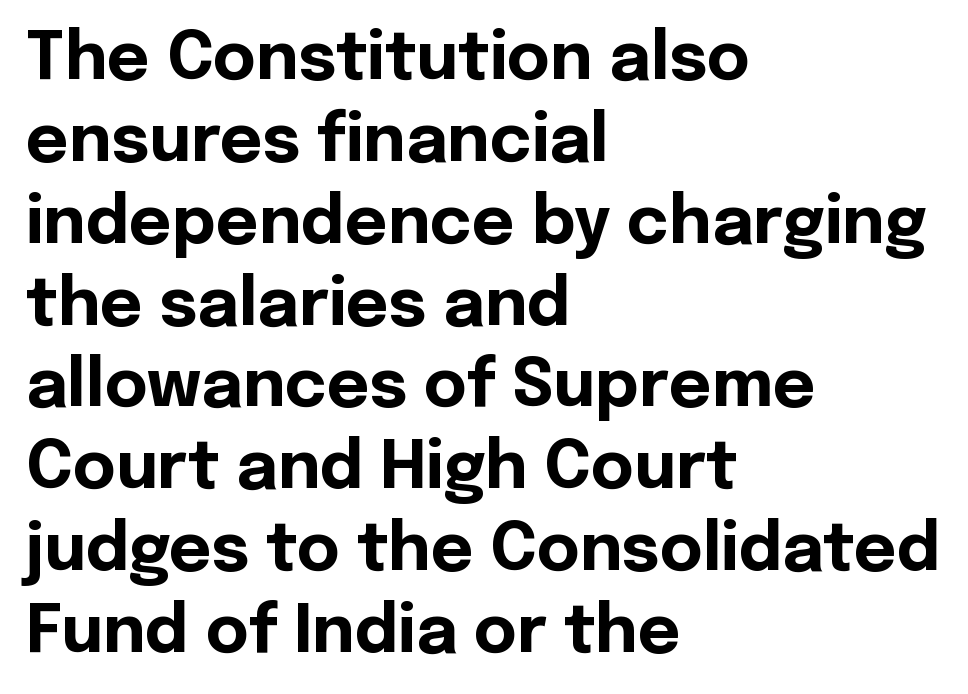
Q: Is the text bold? A: Yes.
Q: Is the text italic (slanted)? A: No, it is upright.
Q: Is the typeface a serif or a sans-serif typeface? A: Sans-serif.
Q: Is the text underlined? A: No.
Q: How is the paragraph aligned? A: Left-aligned.
Q: Is the spacing between letters normal or unusually wide? A: Normal.
Q: Width (condensed, normal, or wide)? A: Normal.
Q: x-height? A: Medium.
Q: Monospaced? A: No.
